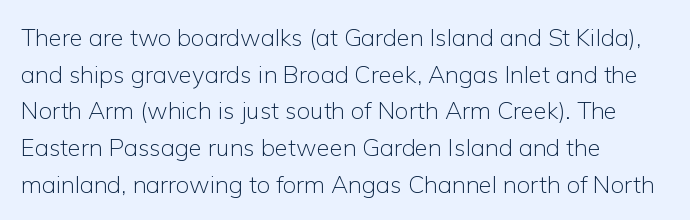
Standard letterfit; no display-style spreading of the glyphs. No chunkiness to these letters — they're not bold. This is roman type, the default non-slanted kind. Does the copy run flush right? No — it runs flush left.
